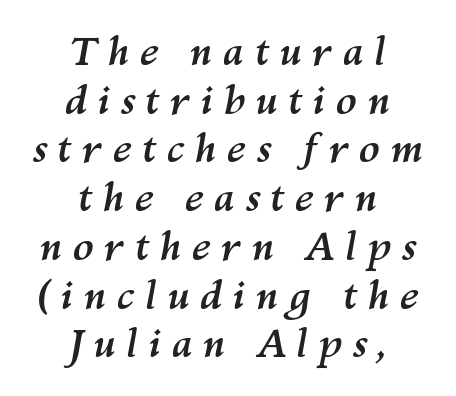
{"italic": "yes", "lean": "right", "slant_degrees": 10, "bold": "yes", "weight": "semibold", "width": "normal", "stroke_contrast": "medium", "x_height": "medium", "monospaced": "no", "underline": "no", "align": "center", "line_spacing": "normal", "line_spacing_ratio": 1.25, "letter_spacing": "wide", "letter_spacing_em": 0.25, "glyph_px": 39}
